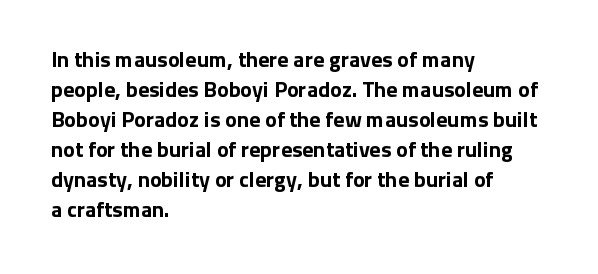
Q: Is the text bold? A: Yes.
Q: Is the text italic (slanted)? A: No, it is upright.
Q: Is the text underlined? A: No.
Q: How is the paragraph aligned? A: Left-aligned.
Q: Is the spacing between letters normal or unusually wide? A: Normal.
Q: Is the spacing between lines tight, normal or loose? A: Normal.
